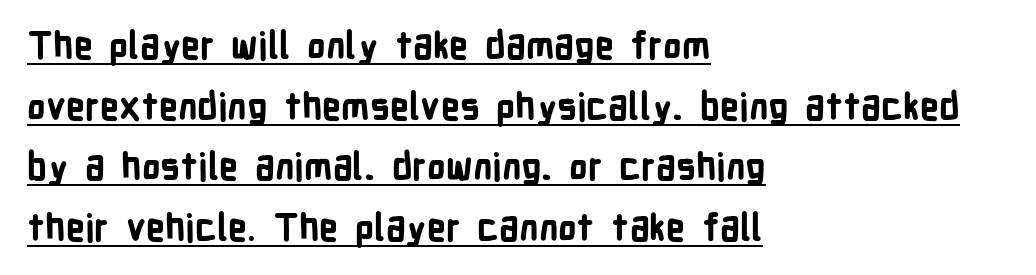
Q: Is the text bold? A: Yes.
Q: Is the text italic (slanted)? A: No, it is upright.
Q: Is the typeface a serif or a sans-serif typeface? A: Sans-serif.
Q: Is the text underlined? A: Yes.
Q: How is the paragraph aligned? A: Left-aligned.
Q: Is the spacing between letters normal or unusually wide? A: Normal.
Q: Is the spacing between lines tight, normal or loose? A: Normal.
Q: Width (condensed, normal, or wide)? A: Condensed.
Q: Stroke contrast? A: Low.
Q: x-height? A: Medium.
Q: Monospaced? A: No.
